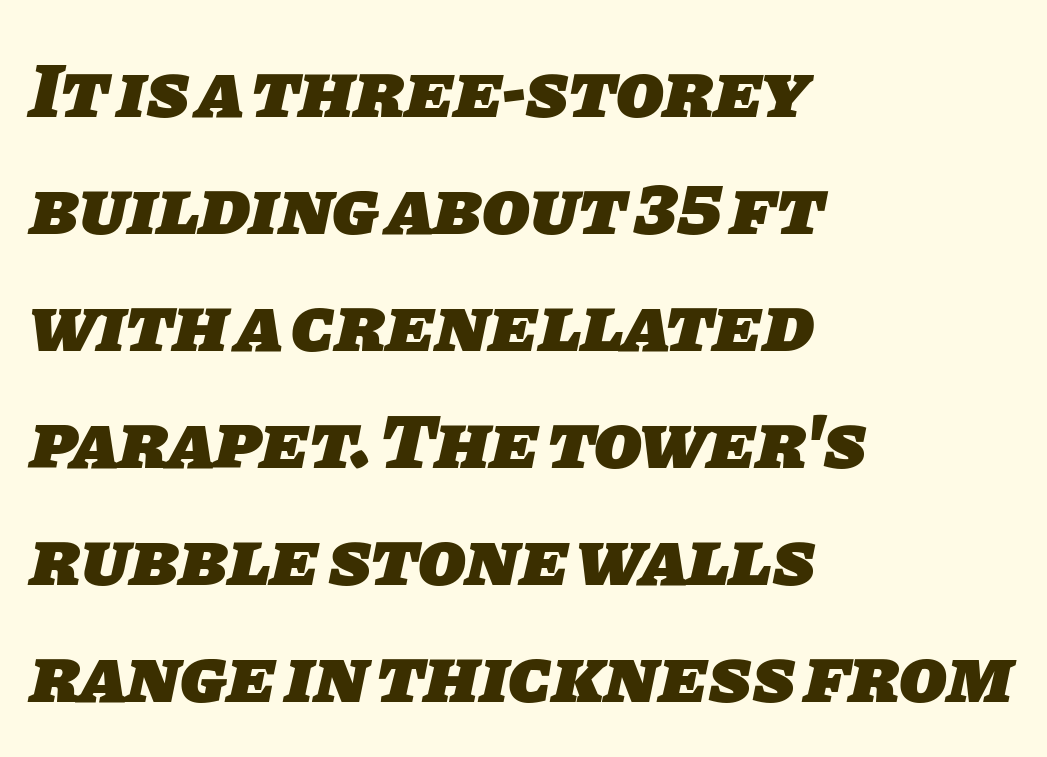
The strokes are fattened all the way to bold. Regarding leading, the lines here are spaced in the standard way. Note the varied advance widths — an 'i' is clearly narrower than an 'm'. Is the letter spacing exaggerated? No — it looks like the ordinary default.
